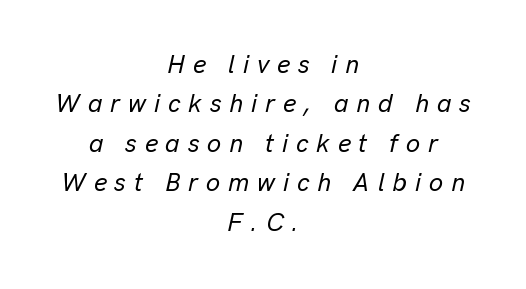
The image shows 25 px text type, italic (leaning right); set centered, normal line spacing (1.58x), unusually wide letter spacing (+0.32 em), not underlined.
